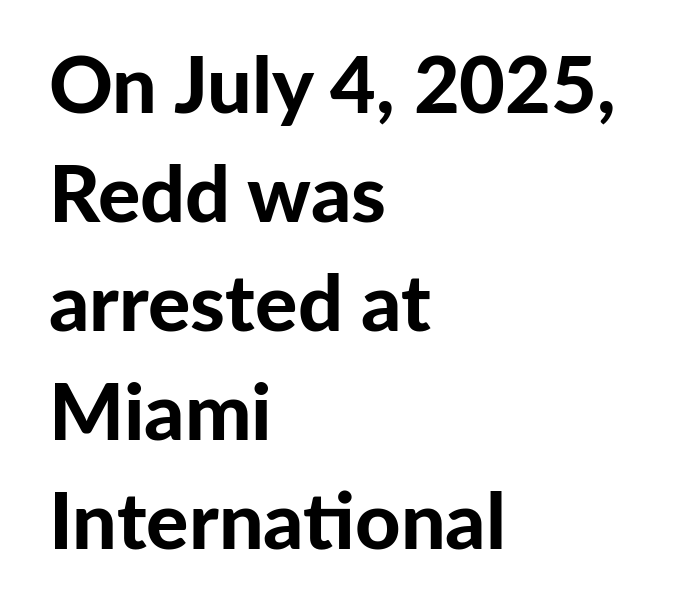
The image shows 79 px bold sans-serif type, upright; set left-aligned, normal line spacing (1.38x), normal letter spacing, not underlined; low stroke contrast and a medium x-height.
